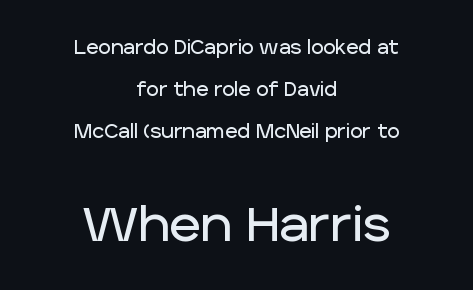
The image shows 48 px sans-serif type, upright; set centered, loose line spacing (2.21x), normal letter spacing, not underlined; the second (bottom) block is 2.53x larger; low stroke contrast and a large x-height.
